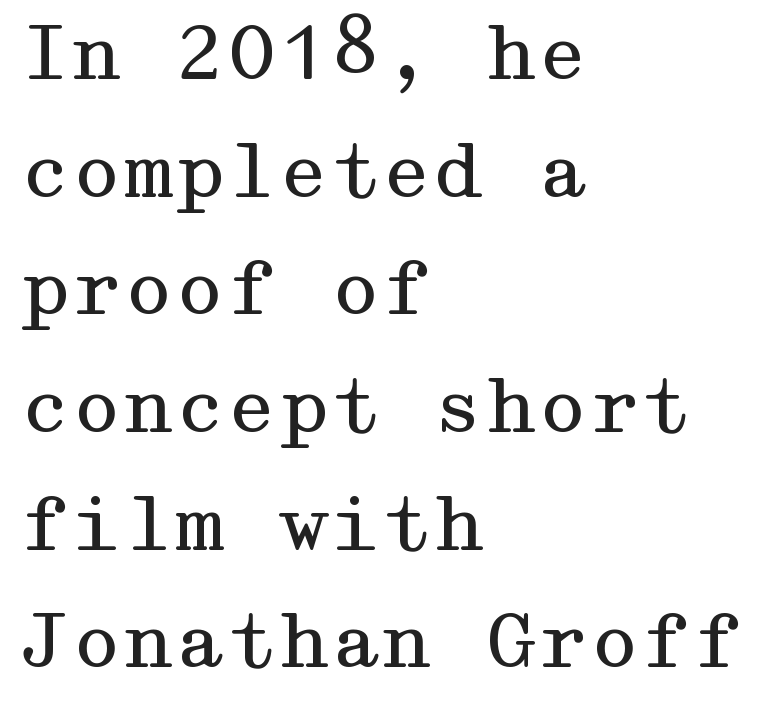
The gaps between neighbouring characters are ordinary and unremarkable. Little horizontal feet cap the strokes, marking this as serif type. The rag falls on the right side of this text block. This block has exactly the height ordinary leading produces. The weight tops out at a normal text grade. Beneath every word, the page is bare.
